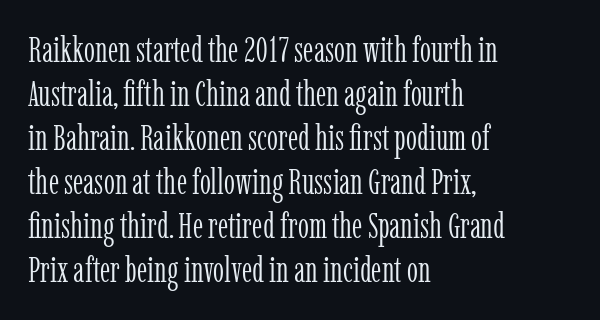
The image shows 35 px light, condensed serif type, upright; set left-aligned, normal line spacing (1.26x), normal letter spacing, not underlined; low stroke contrast and a medium x-height.
